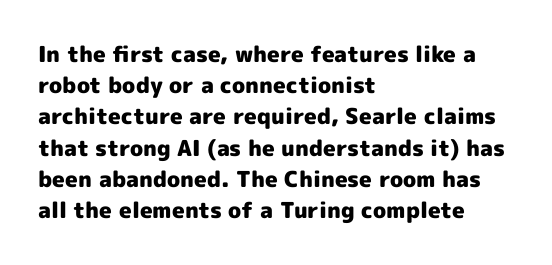
In CSS terms this would be text-align: left. Baseline-to-baseline distance is the conventional proportion of letter height. Notice how the stems are strictly vertical — no italics here. The space beneath each line is pristine and unruled. Spacing between characters is what you'd get straight out of the box. The passage shown is emphatically bold.
